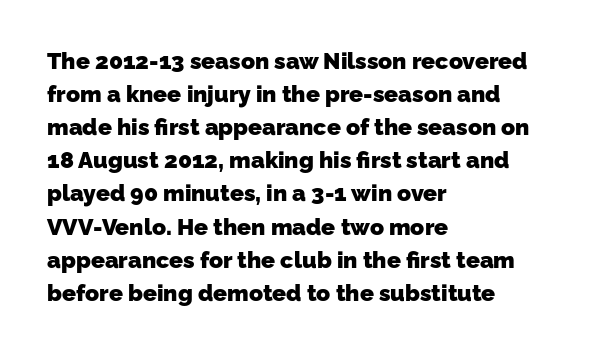
{"bold": "yes", "underline": "no", "align": "left", "line_spacing": "normal", "line_spacing_ratio": 1.44, "letter_spacing": "normal", "letter_spacing_em": 0.0, "glyph_px": 23}
